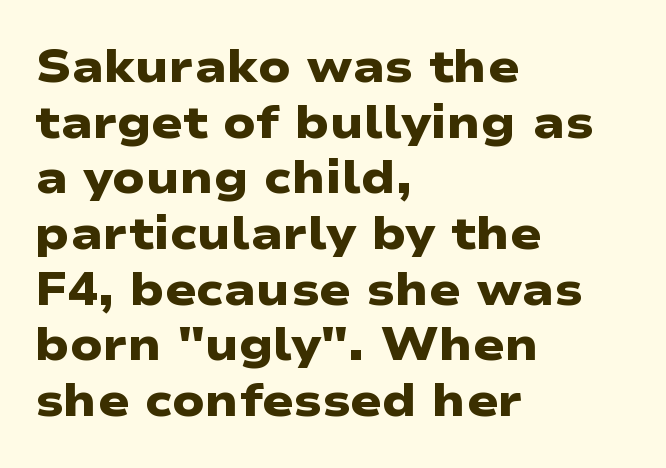
This sample has the flowing, uneven cadence of proportional lettering. Each letter's strokes conclude bluntly, with no projecting serifs. Is the block centered? No — it sits flush against the left margin. A bare baseline throughout the passage.
